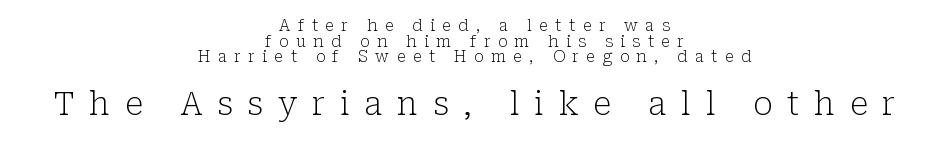
Q: Is the text bold? A: No.
Q: Is the text italic (slanted)? A: No, it is upright.
Q: Is the typeface a serif or a sans-serif typeface? A: Serif.
Q: Is the text underlined? A: No.
Q: How is the paragraph aligned? A: Centered.
Q: Is the spacing between letters normal or unusually wide? A: Unusually wide.
Q: Is the spacing between lines tight, normal or loose? A: Tight.
Q: Which block of text is set in a larger size, the first (top) or the second (bottom)? A: The second (bottom) one.
Q: Width (condensed, normal, or wide)? A: Normal.
Q: Stroke contrast? A: Low.
Q: x-height? A: Medium.
Q: Monospaced? A: No.
